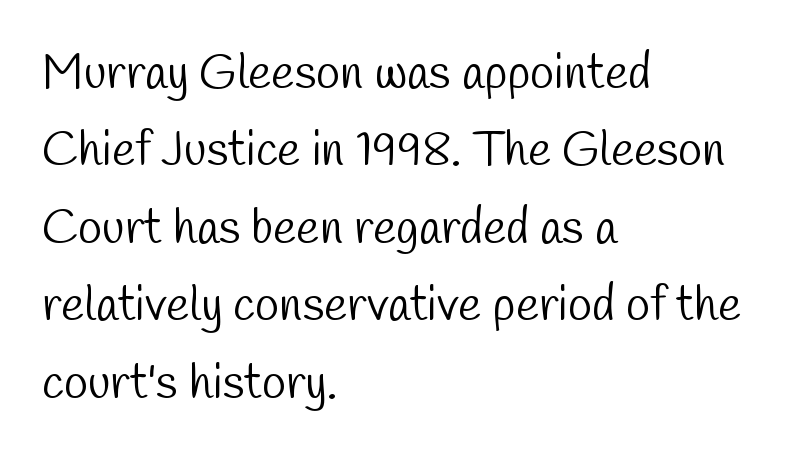
The gap between lines stays unmarked. The typesetter chose a ragged-right arrangement here. Typographically, this falls in the sans-serif category. Note the varied advance widths — an 'i' is clearly narrower than an 'm'. Reading down the column, the eye jumps a familiar distance to each next line.
